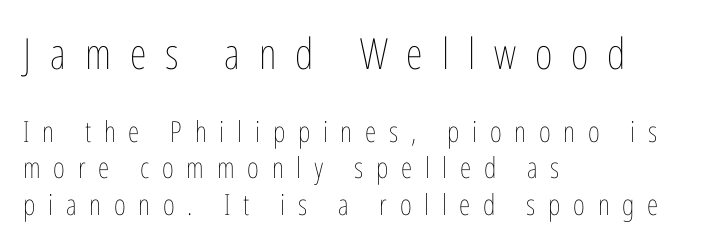
Notice how the stems are strictly vertical — no italics here. The paragraph shown leans on its left margin. Each word looks stretched out because of the extra space between its letters. The face used here is proportionally spaced, like ordinary book or web type. In this sample the first text group is rendered at the bigger scale. Line spacing here is normal.
